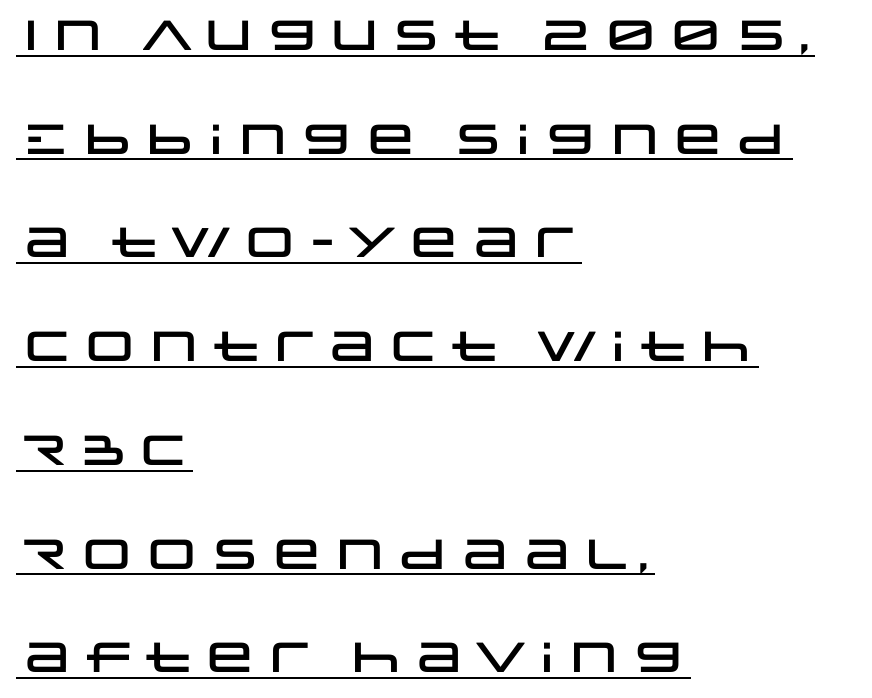
The image shows 42 px wide sans-serif type, upright; set left-aligned, loose line spacing (2.47x), normal letter spacing, underlined; low stroke contrast and a large x-height.
